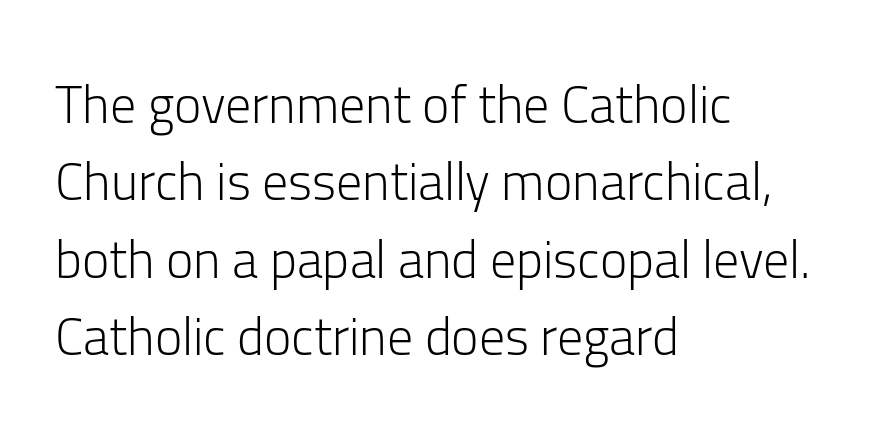
Q: Is the text bold? A: No.
Q: Is the text italic (slanted)? A: No, it is upright.
Q: Is the typeface a serif or a sans-serif typeface? A: Sans-serif.
Q: Is the text underlined? A: No.
Q: How is the paragraph aligned? A: Left-aligned.
Q: Is the spacing between letters normal or unusually wide? A: Normal.
Q: Is the spacing between lines tight, normal or loose? A: Normal.
Q: Width (condensed, normal, or wide)? A: Normal.
Q: Stroke contrast? A: Low.
Q: x-height? A: Medium.
Q: Monospaced? A: No.
